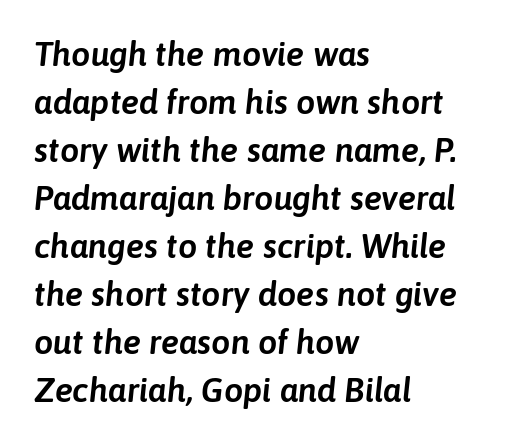
The image shows 34 px text type, italic (leaning right); set left-aligned, normal line spacing (1.41x), normal letter spacing, not underlined; low stroke contrast and a medium x-height.
